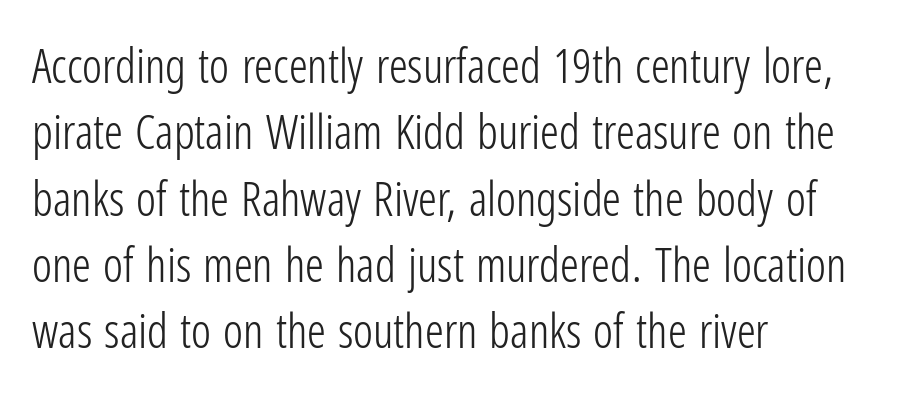
{"serif": "no", "italic": "no", "bold": "no", "weight": "light", "width": "condensed", "stroke_contrast": "low", "x_height": "medium", "monospaced": "no", "underline": "no", "align": "left", "line_spacing": "normal", "line_spacing_ratio": 1.41, "letter_spacing": "normal", "letter_spacing_em": 0.0, "glyph_px": 47}
